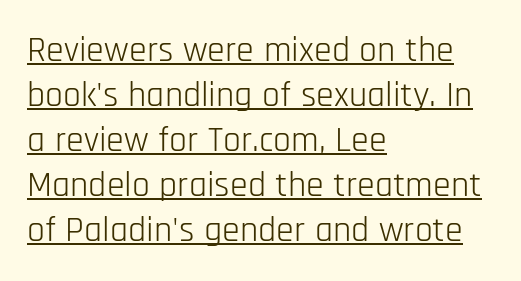
This is sans-serif lettering, the kind often seen on screens and signage. The lettering stays uniformly vertical, giving the passage a roman look. Regular leading. This is not heavy type; no bold has been used.
